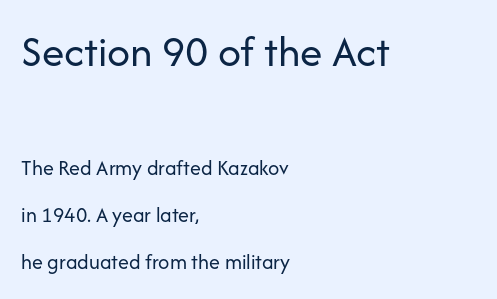
The image shows 45 px regular-weight sans-serif type, upright; set left-aligned, loose line spacing (2.14x), normal letter spacing, not underlined; the first (top) block is 2.05x larger; low stroke contrast and a medium x-height.
